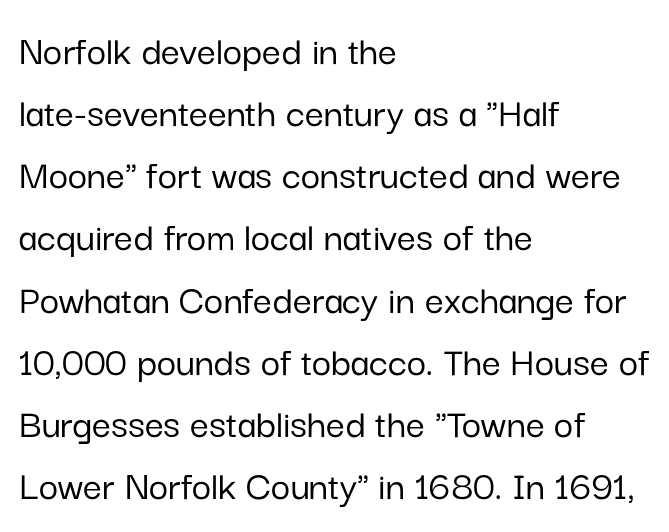
This rendering uses left alignment, leaving the right contour irregular. Does the lettering tilt? It doesn't — this is upright. The passage shown has conventional tracking throughout. Proportional: the letters do not fall into vertical columns.
